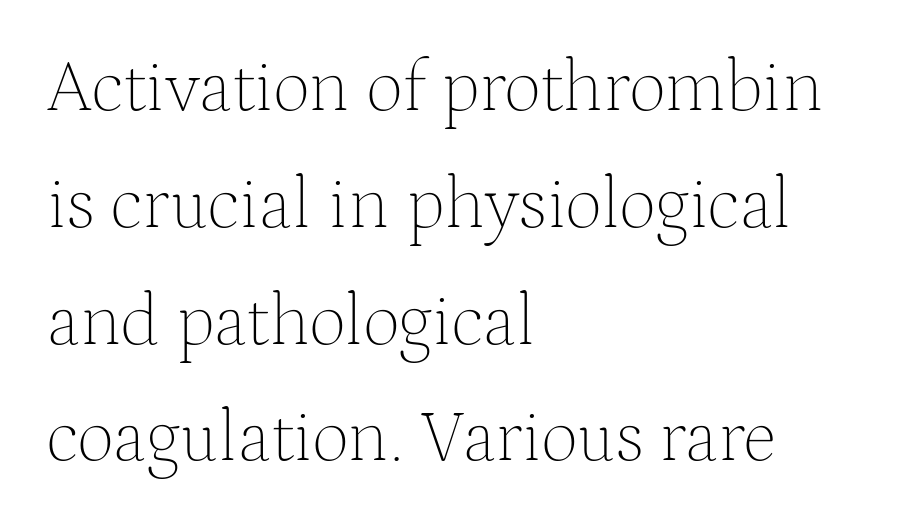
The type sits square on the baseline with zero lean. This rendering uses left alignment, leaving the right contour irregular. The letters advance in unequal steps, a hallmark of proportional type. Compared with typical body copy, the letter spacing here is the same. Old-style or modern, the face here clearly has serifs.
